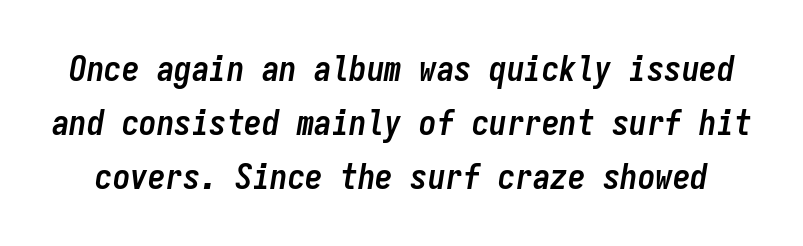
Q: Is the text bold? A: Yes.
Q: Is the text italic (slanted)? A: Yes, it leans right by about 9 degrees.
Q: Is the text underlined? A: No.
Q: Is the spacing between letters normal or unusually wide? A: Normal.
Q: Is the spacing between lines tight, normal or loose? A: Normal.
Q: Width (condensed, normal, or wide)? A: Condensed.
Q: Stroke contrast? A: Low.
Q: x-height? A: Medium.
Q: Monospaced? A: Yes.
